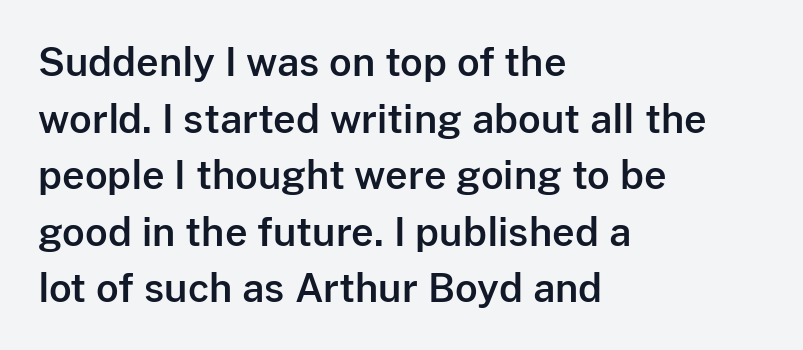
The image shows 39 px sans-serif type, upright; set left-aligned, normal line spacing (1.45x), normal letter spacing, not underlined; low stroke contrast and a medium x-height.
